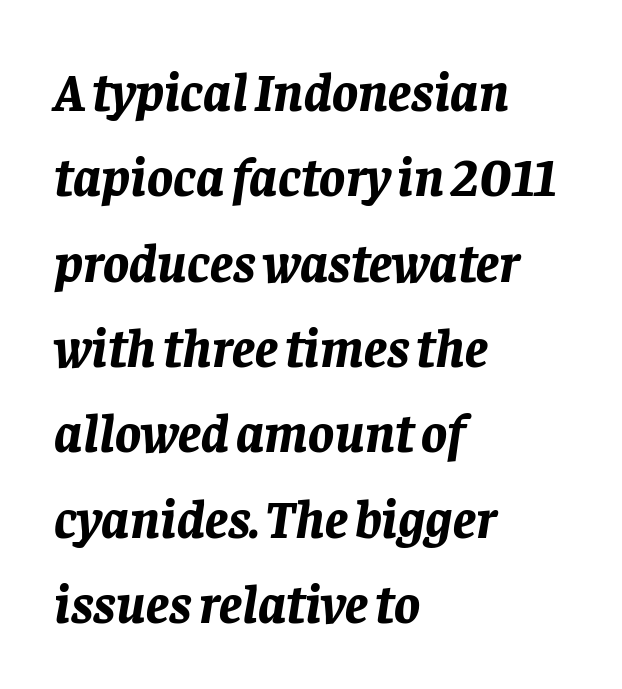
These lines are rendered in a variable-pitch font. Students, observe: this is what conventionally led text looks like. In terms of weight, the rendering is a true, heavy bold. Notice how the passage keeps a crisp vertical edge on the left only.
